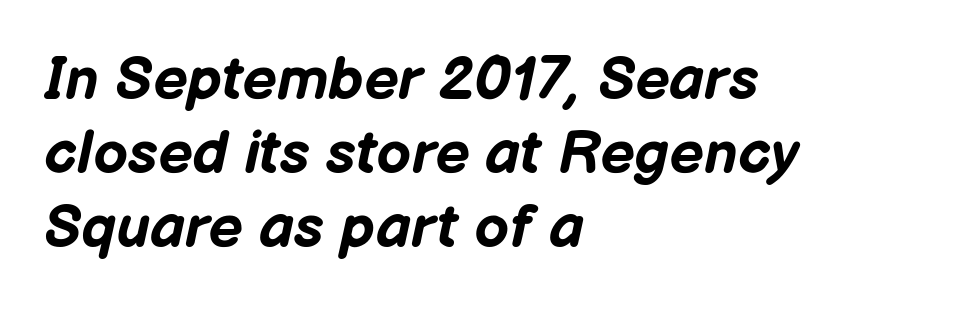
Q: Is the text bold? A: Yes.
Q: Is the text italic (slanted)? A: Yes, it leans right by about 12 degrees.
Q: Is the text underlined? A: No.
Q: How is the paragraph aligned? A: Left-aligned.
Q: Is the spacing between letters normal or unusually wide? A: Normal.
Q: Width (condensed, normal, or wide)? A: Normal.
Q: Stroke contrast? A: Low.
Q: x-height? A: Medium.
Q: Monospaced? A: No.
